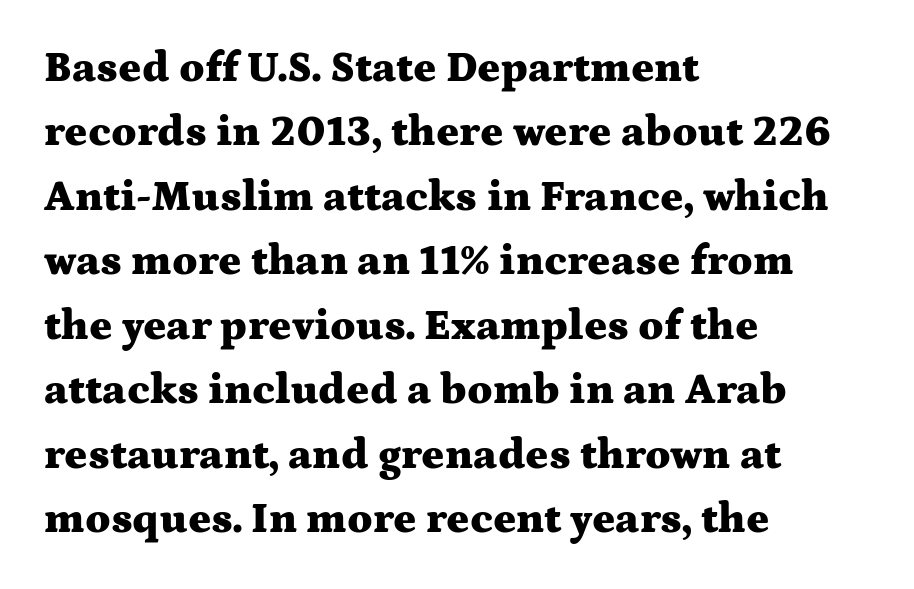
The image shows 43 px heavy, wide serif type, upright; set left-aligned, normal line spacing (1.5x), normal letter spacing, not underlined; medium stroke contrast and a medium x-height.
